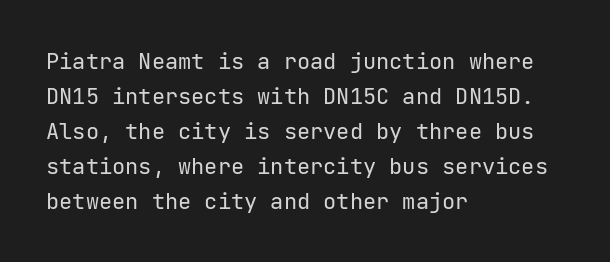
{"italic": "no", "bold": "no", "underline": "no", "align": "left", "line_spacing": "normal", "line_spacing_ratio": 1.59, "letter_spacing": "normal", "letter_spacing_em": 0.0, "glyph_px": 22}
